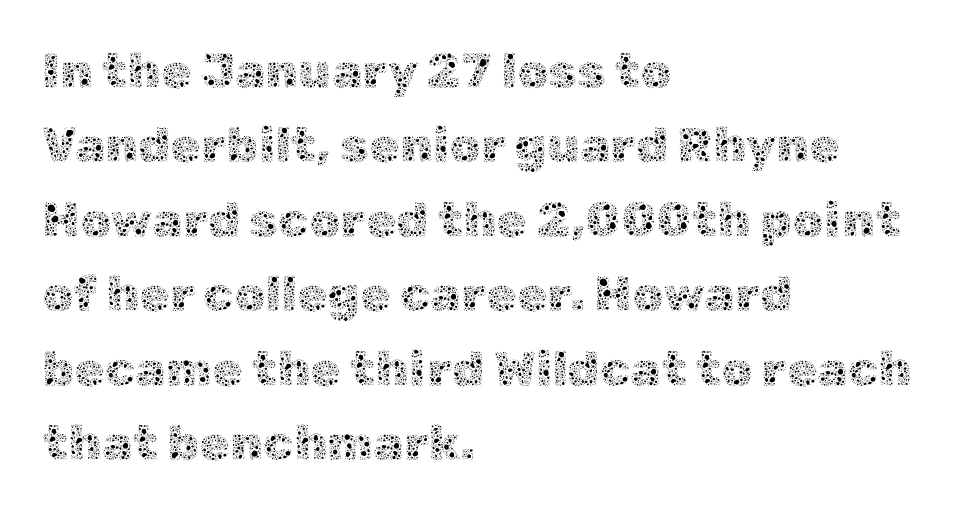
{"italic": "no", "bold": "no", "weight": "thin", "width": "normal", "x_height": "medium", "monospaced": "no", "underline": "no", "align": "left", "line_spacing": "normal", "line_spacing_ratio": 1.52, "letter_spacing": "normal", "letter_spacing_em": 0.0, "glyph_px": 49}
